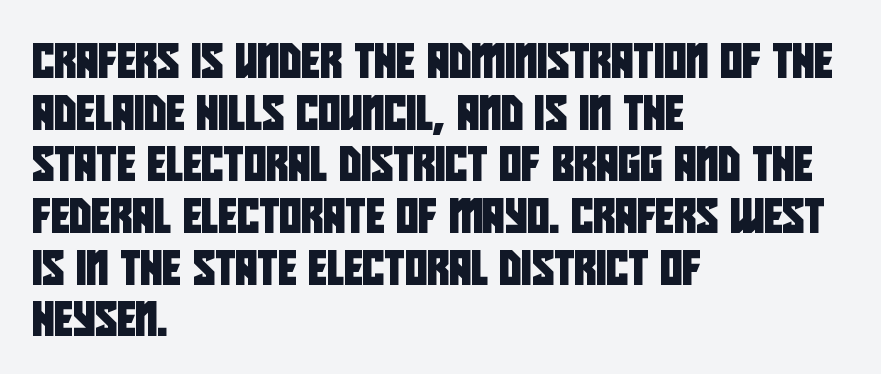
{"serif": "no", "width": "condensed", "stroke_contrast": "low", "x_height": "large", "monospaced": "no", "underline": "no", "align": "left", "line_spacing": "normal", "line_spacing_ratio": 1.52, "letter_spacing": "normal", "letter_spacing_em": 0.0, "glyph_px": 34}
